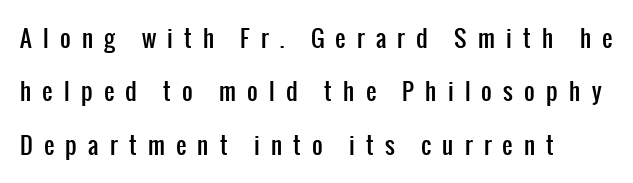
A typesetter would call this heavily tracked-out type. Glance below the letters and you will spot only blank space. Airy leading. It's the straight-up-and-down kind of type.
